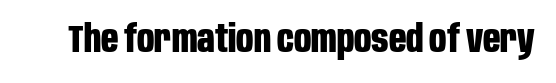
{"serif": "no", "italic": "no", "bold": "yes", "weight": "bold", "width": "condensed", "stroke_contrast": "low", "x_height": "large", "monospaced": "no", "underline": "no", "letter_spacing": "normal", "letter_spacing_em": 0.0, "glyph_px": 38}
